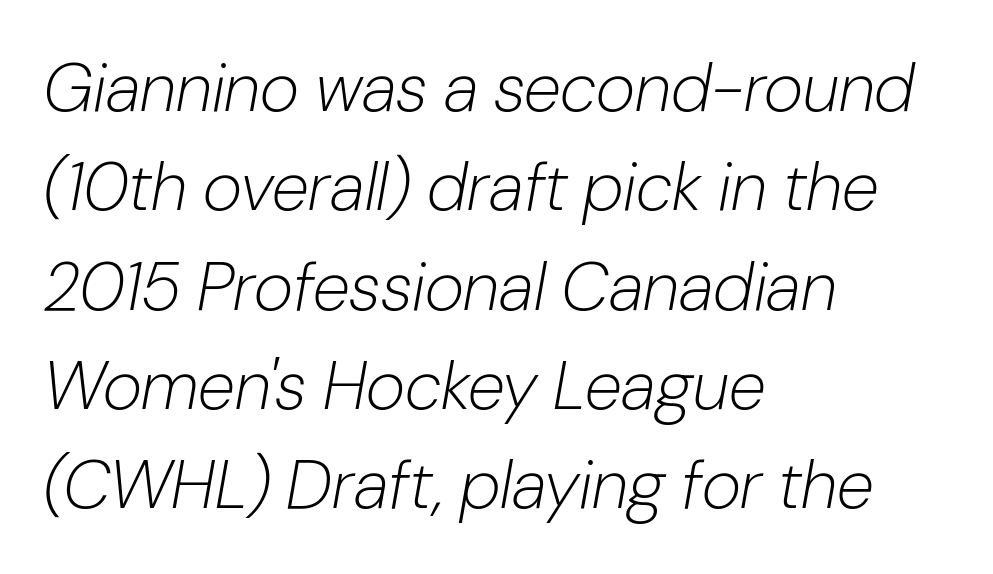
Q: Is the text bold? A: No.
Q: Is the text italic (slanted)? A: Yes, it leans right by about 10 degrees.
Q: Is the text underlined? A: No.
Q: How is the paragraph aligned? A: Left-aligned.
Q: Is the spacing between letters normal or unusually wide? A: Normal.
Q: Is the spacing between lines tight, normal or loose? A: Normal.
Q: Width (condensed, normal, or wide)? A: Normal.
Q: Stroke contrast? A: Low.
Q: x-height? A: Medium.
Q: Monospaced? A: No.
